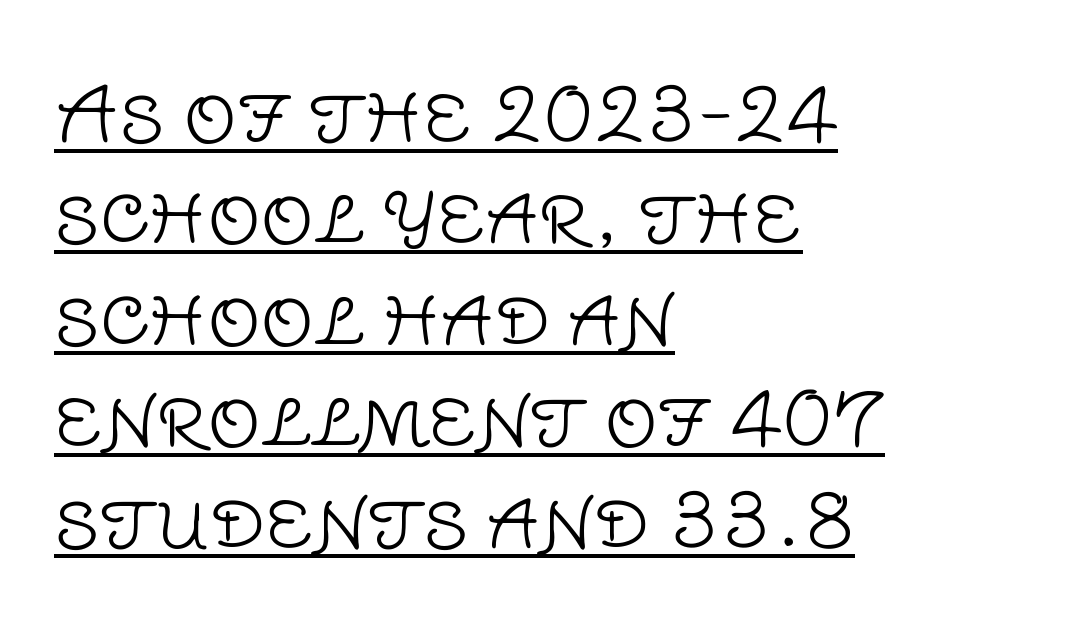
Notice how the passage keeps a crisp vertical edge on the left only. The line texture is even and compact thanks to regular tracking. Note the varied advance widths — an 'i' is clearly narrower than an 'm'. The rendering uses the underline text-decoration.
